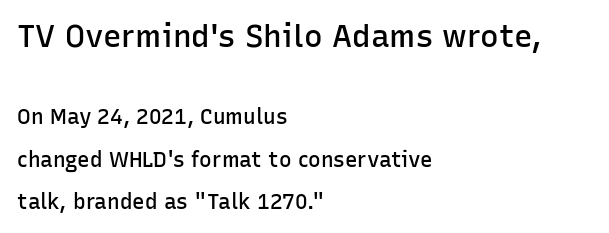
Q: Is the text bold? A: Semi-bold.
Q: Is the text italic (slanted)? A: No, it is upright.
Q: Is the typeface a serif or a sans-serif typeface? A: Sans-serif.
Q: Is the text underlined? A: No.
Q: How is the paragraph aligned? A: Left-aligned.
Q: Is the spacing between letters normal or unusually wide? A: Normal.
Q: Is the spacing between lines tight, normal or loose? A: Loose.
Q: Which block of text is set in a larger size, the first (top) or the second (bottom)? A: The first (top) one.
Q: Width (condensed, normal, or wide)? A: Normal.
Q: Stroke contrast? A: Low.
Q: x-height? A: Medium.
Q: Monospaced? A: No.
